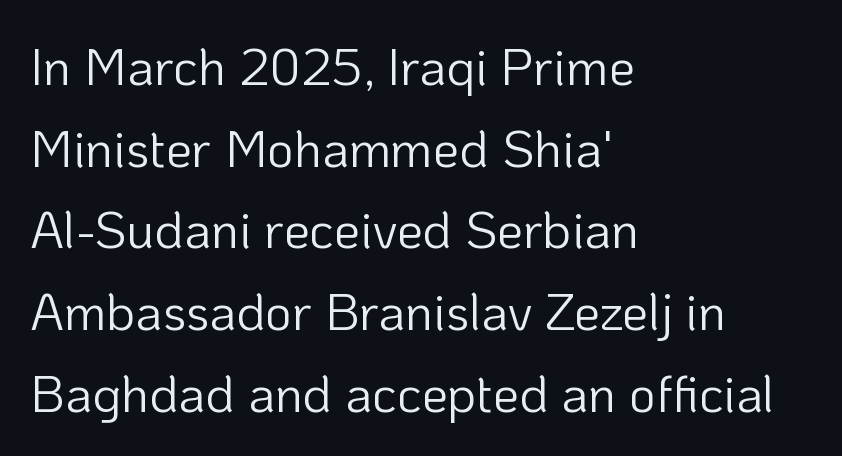
{"serif": "no", "italic": "no", "bold": "no", "weight": "light", "width": "normal", "stroke_contrast": "low", "x_height": "medium", "monospaced": "no", "underline": "no", "align": "left", "line_spacing": "normal", "line_spacing_ratio": 1.57, "letter_spacing": "normal", "letter_spacing_em": 0.0, "glyph_px": 52}
